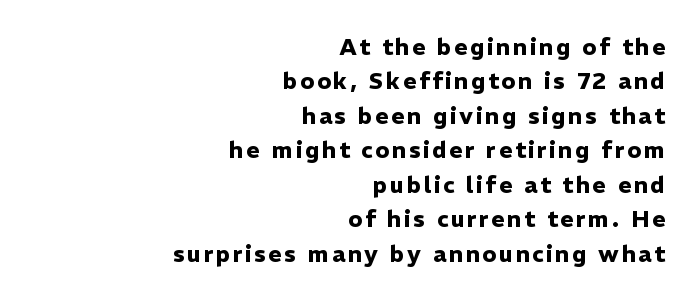
The rendering uses a moderate line-height, typical for paragraphs. Words float on clear page, feet unadorned. The compositor pushed each line to the right boundary. Posture: vertical.
